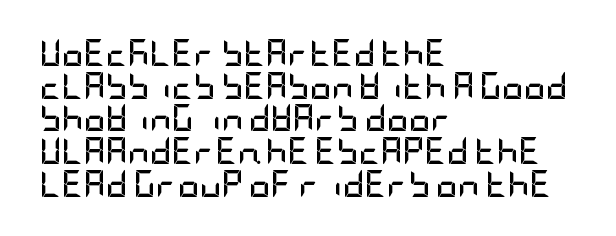
Q: Is the text bold? A: Yes.
Q: Is the text italic (slanted)? A: No, it is upright.
Q: Is the text underlined? A: No.
Q: How is the paragraph aligned? A: Left-aligned.
Q: Is the spacing between letters normal or unusually wide? A: Normal.
